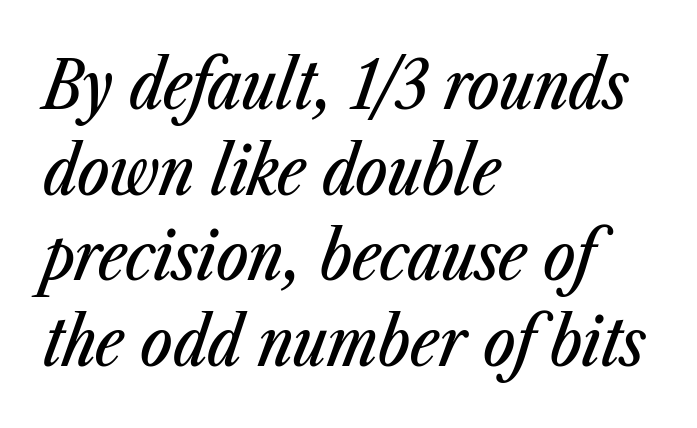
Rule under the text: the space is simply empty. The lines are quadded left. The rendering uses a moderate line-height, typical for paragraphs. No extra tracking has been applied to these lines. Posture: slanted. The passage shown is typed in a proportional face where columns would drift.
